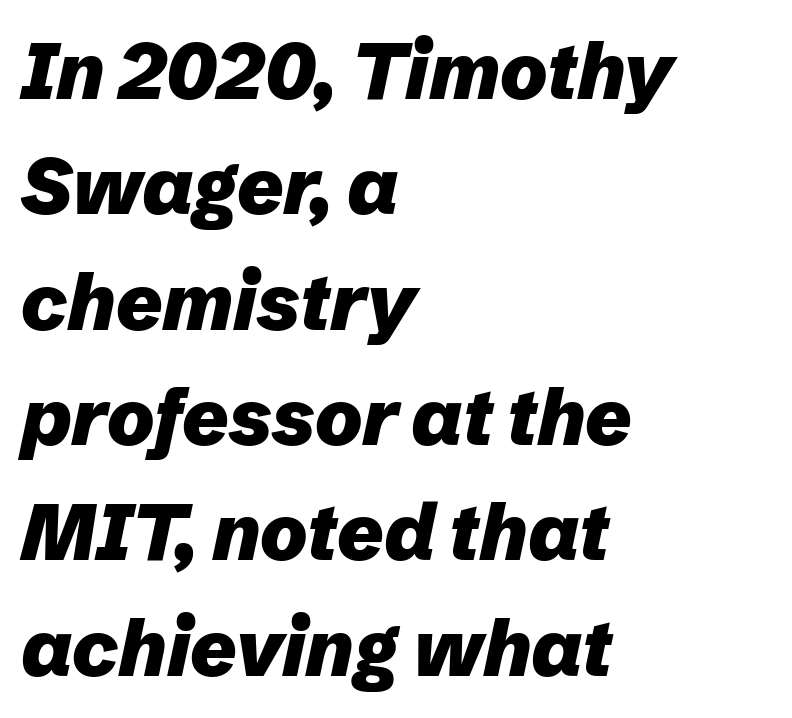
Q: Is the text bold? A: Yes.
Q: Is the text italic (slanted)? A: Yes, it leans right by about 12 degrees.
Q: Is the text underlined? A: No.
Q: How is the paragraph aligned? A: Left-aligned.
Q: Is the spacing between letters normal or unusually wide? A: Normal.
Q: Is the spacing between lines tight, normal or loose? A: Normal.
Q: Width (condensed, normal, or wide)? A: Normal.
Q: Stroke contrast? A: Low.
Q: x-height? A: Medium.
Q: Monospaced? A: No.
